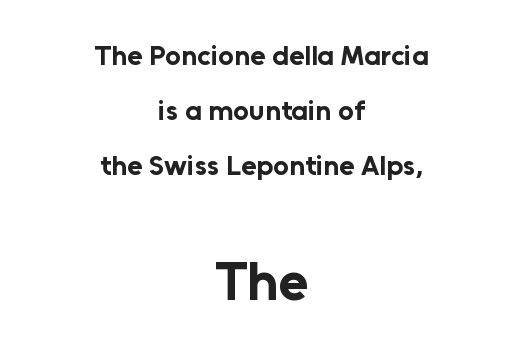
{"serif": "no", "italic": "no", "bold": "yes", "weight": "bold", "width": "normal", "stroke_contrast": "low", "x_height": "medium", "monospaced": "no", "underline": "no", "align": "center", "line_spacing": "loose", "line_spacing_ratio": 1.96, "letter_spacing": "normal", "letter_spacing_em": 0.0, "larger_block": "second", "size_ratio": 1.96, "glyph_px": 55}
